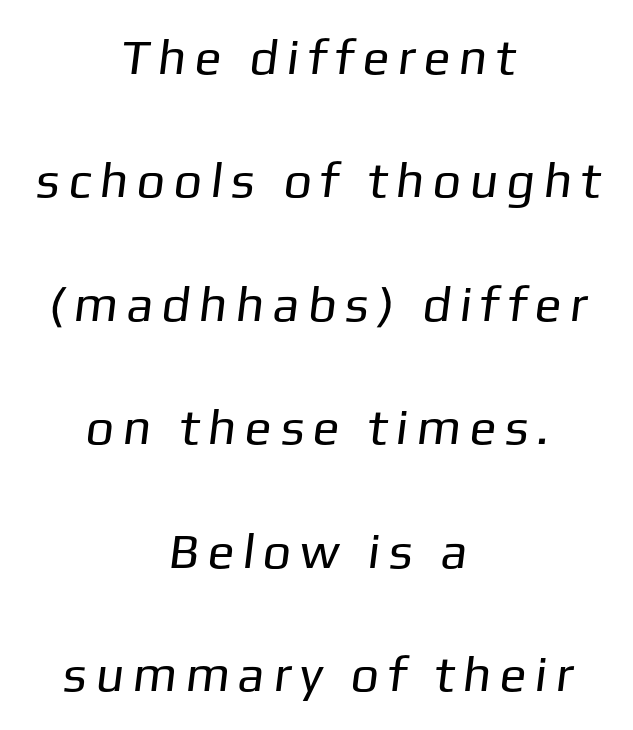
Q: Is the text bold? A: No.
Q: Is the typeface a serif or a sans-serif typeface? A: Sans-serif.
Q: Is the text underlined? A: No.
Q: How is the paragraph aligned? A: Centered.
Q: Is the spacing between letters normal or unusually wide? A: Unusually wide.
Q: Is the spacing between lines tight, normal or loose? A: Loose.
Q: Width (condensed, normal, or wide)? A: Normal.
Q: Stroke contrast? A: Low.
Q: x-height? A: Medium.
Q: Monospaced? A: No.
